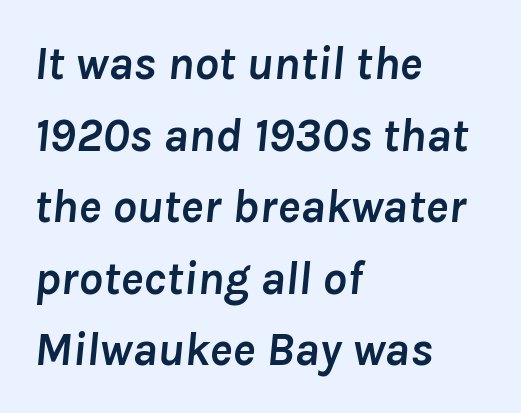
{"italic": "yes", "lean": "right", "slant_degrees": 8, "bold": "yes", "weight": "semibold", "width": "normal", "stroke_contrast": "low", "x_height": "medium", "monospaced": "no", "underline": "no", "align": "left", "line_spacing": "normal", "line_spacing_ratio": 1.49, "letter_spacing": "normal", "letter_spacing_em": 0.0, "glyph_px": 48}
